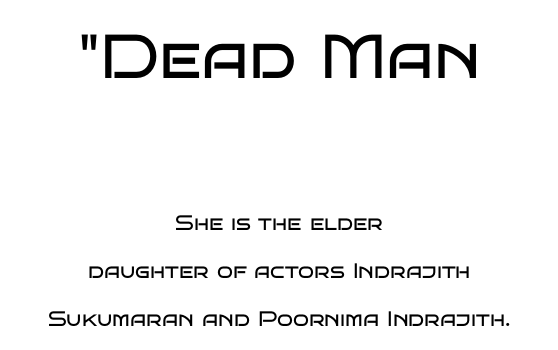
Q: Is the text bold? A: No.
Q: Is the text italic (slanted)? A: No, it is upright.
Q: Is the typeface a serif or a sans-serif typeface? A: Sans-serif.
Q: Is the text underlined? A: No.
Q: How is the paragraph aligned? A: Centered.
Q: Is the spacing between letters normal or unusually wide? A: Normal.
Q: Is the spacing between lines tight, normal or loose? A: Loose.
Q: Which block of text is set in a larger size, the first (top) or the second (bottom)? A: The first (top) one.
Q: Width (condensed, normal, or wide)? A: Wide.
Q: Stroke contrast? A: Low.
Q: x-height? A: Large.
Q: Monospaced? A: No.
